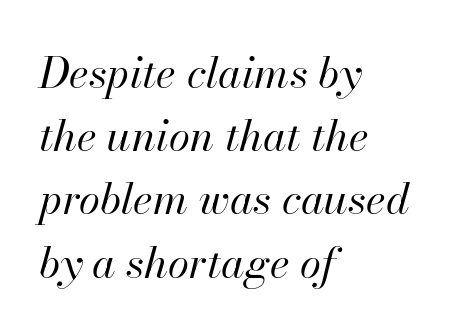
The image shows 43 px regular-weight type, italic (leaning right); set left-aligned, normal line spacing (1.47x), normal letter spacing, not underlined; high stroke contrast and a small x-height.
